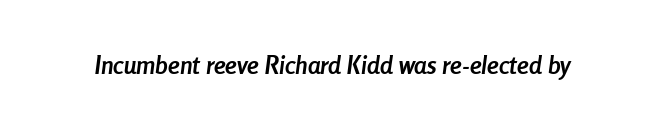
Q: Is the text bold? A: Yes.
Q: Is the text italic (slanted)? A: Yes, it leans right by about 8 degrees.
Q: Is the text underlined? A: No.
Q: Is the spacing between letters normal or unusually wide? A: Normal.
